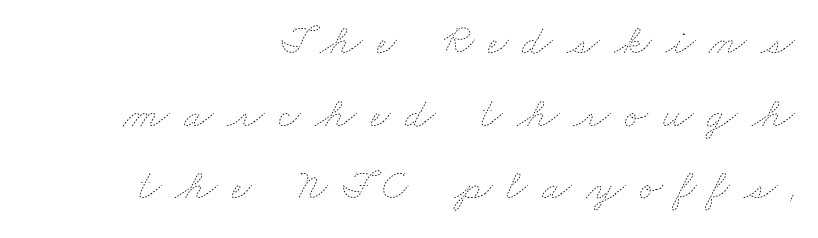
The lines in this sample share a right terminus and differ only in where they begin. The typeface has the unassuming heft of standard copy or less. Any mark beneath the type? The region is blank. You could not count columns in this text — the font is proportionally spaced. Rows of type keep a routine distance in the vertical direction.
